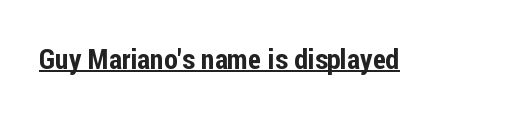
{"serif": "no", "italic": "no", "width": "condensed", "stroke_contrast": "low", "x_height": "medium", "monospaced": "no", "underline": "yes", "letter_spacing": "normal", "letter_spacing_em": 0.0, "glyph_px": 28}
